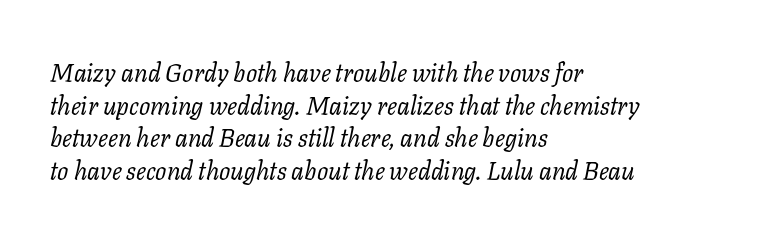
The image shows 25 px text type, italic (leaning right); set left-aligned, normal line spacing (1.31x), normal letter spacing, not underlined.
